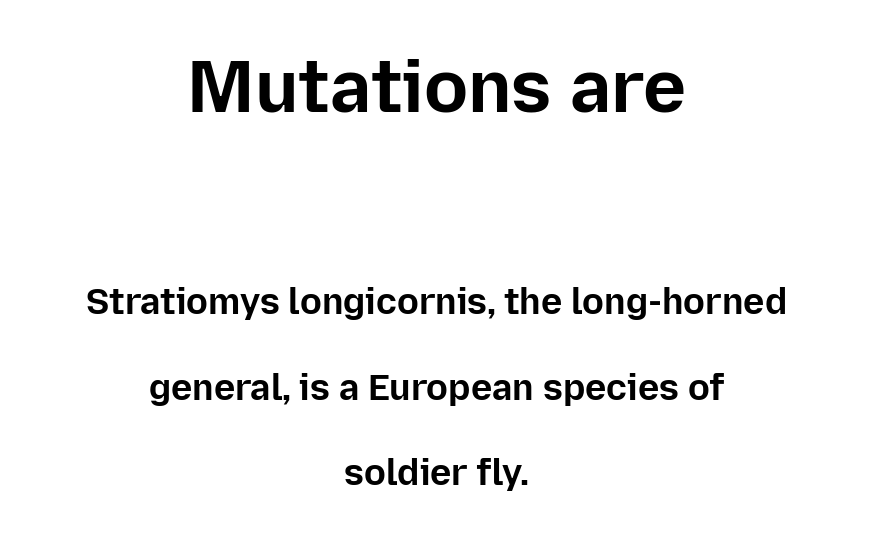
The image shows 73 px bold sans-serif type, upright; set centered, loose line spacing (2.37x), normal letter spacing, not underlined; the first (top) block is 2.03x larger; low stroke contrast and a medium x-height.
